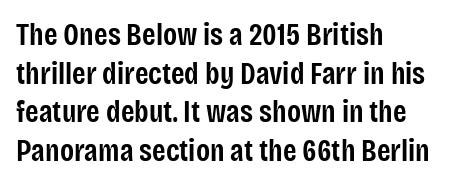
This sample uses an upright cut, with every glyph sitting square on the baseline. A typesetter would call this zero additional tracking. Note the varied advance widths — an 'i' is clearly narrower than an 'm'. As a designer I'd log this as weight 600, semibold.
